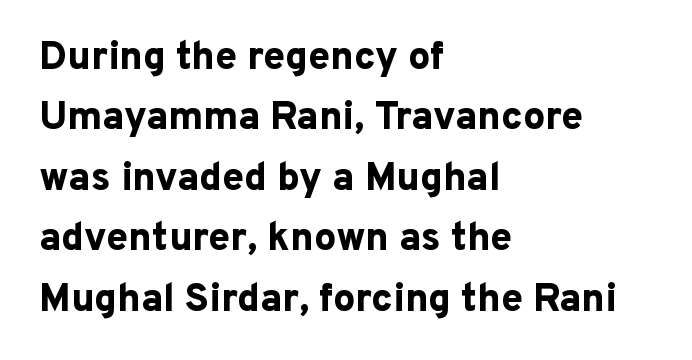
Q: Is the text bold? A: Yes.
Q: Is the text italic (slanted)? A: No, it is upright.
Q: Is the typeface a serif or a sans-serif typeface? A: Sans-serif.
Q: Is the text underlined? A: No.
Q: How is the paragraph aligned? A: Left-aligned.
Q: Is the spacing between letters normal or unusually wide? A: Normal.
Q: Is the spacing between lines tight, normal or loose? A: Normal.
Q: Width (condensed, normal, or wide)? A: Normal.
Q: Stroke contrast? A: Low.
Q: x-height? A: Medium.
Q: Monospaced? A: No.
